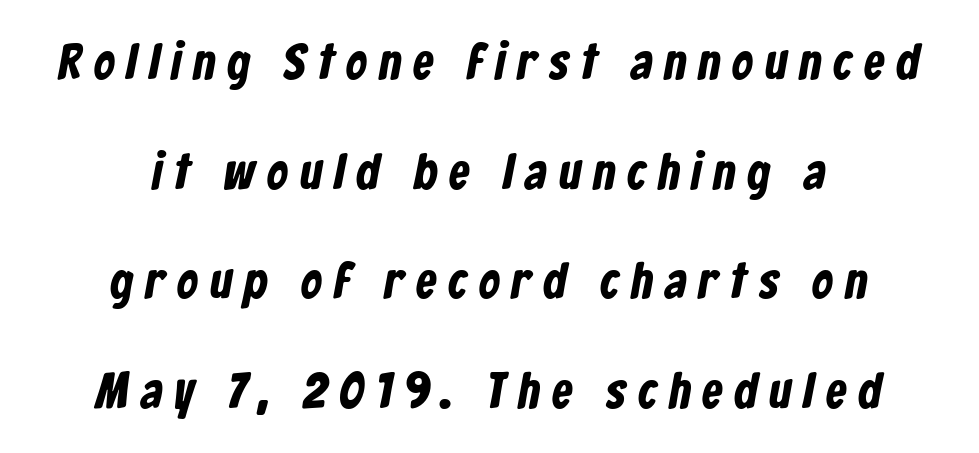
The image shows 51 px condensed sans-serif type; set centered, loose line spacing (2.15x), unusually wide letter spacing (+0.24 em), not underlined; low stroke contrast and a medium x-height.
